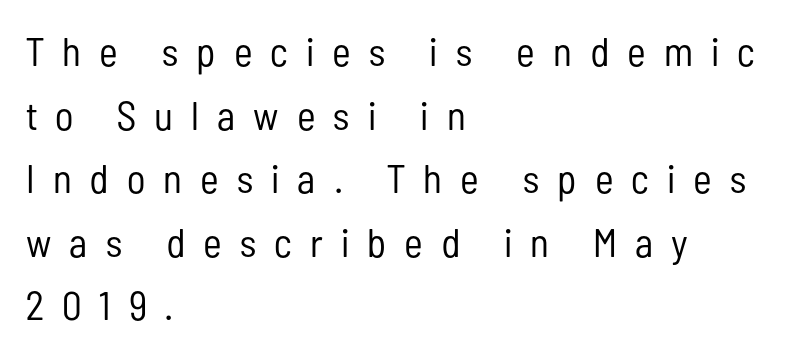
The image shows 40 px regular-weight, condensed sans-serif type, upright; set left-aligned, normal line spacing (1.59x), unusually wide letter spacing (+0.45 em), not underlined; low stroke contrast and a medium x-height.
